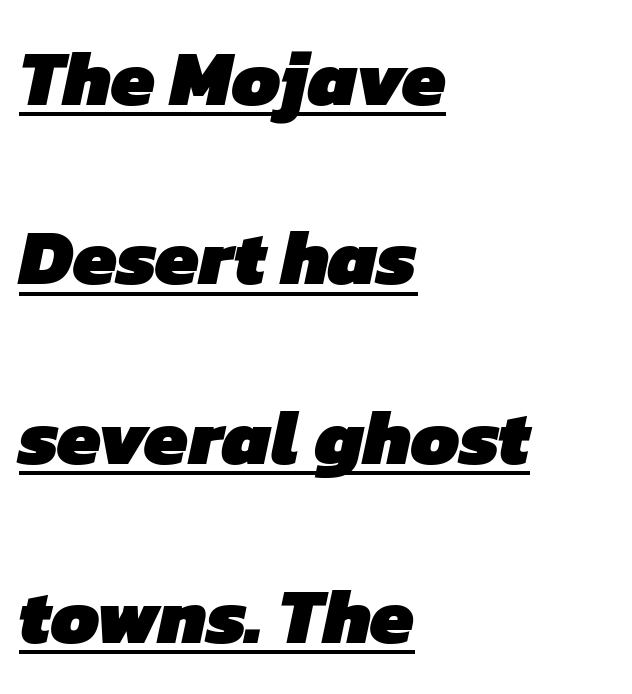
Q: Is the text bold? A: Yes.
Q: Is the typeface a serif or a sans-serif typeface? A: Sans-serif.
Q: Is the text underlined? A: Yes.
Q: How is the paragraph aligned? A: Left-aligned.
Q: Is the spacing between letters normal or unusually wide? A: Normal.
Q: Is the spacing between lines tight, normal or loose? A: Loose.
Q: Width (condensed, normal, or wide)? A: Normal.
Q: Stroke contrast? A: Low.
Q: x-height? A: Medium.
Q: Monospaced? A: No.
